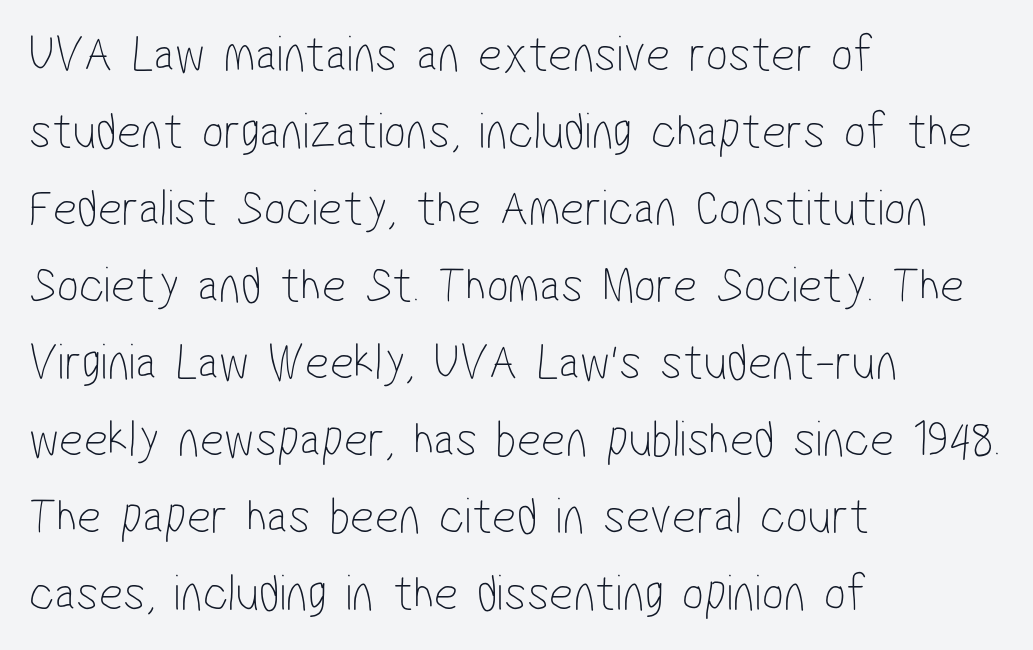
The image shows 52 px thin, condensed sans-serif type; set left-aligned, normal line spacing (1.48x), normal letter spacing, not underlined; low stroke contrast and a medium x-height.
